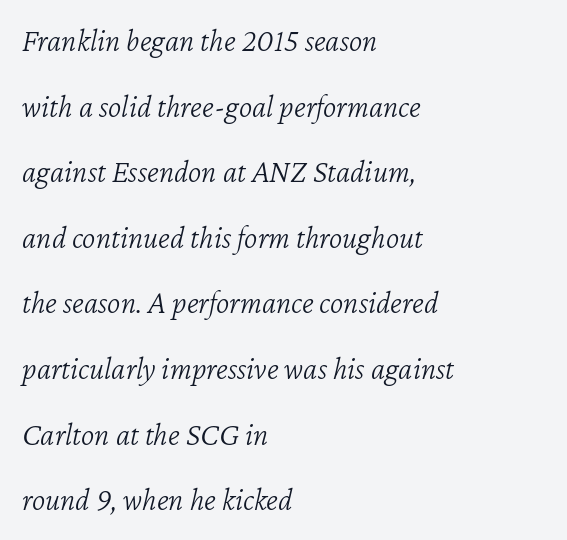
Q: Is the text bold? A: No.
Q: Is the text italic (slanted)? A: Yes, it leans right by about 12 degrees.
Q: Is the text underlined? A: No.
Q: How is the paragraph aligned? A: Left-aligned.
Q: Is the spacing between letters normal or unusually wide? A: Normal.
Q: Is the spacing between lines tight, normal or loose? A: Loose.
Q: Width (condensed, normal, or wide)? A: Normal.
Q: Stroke contrast? A: Low.
Q: x-height? A: Medium.
Q: Monospaced? A: No.
